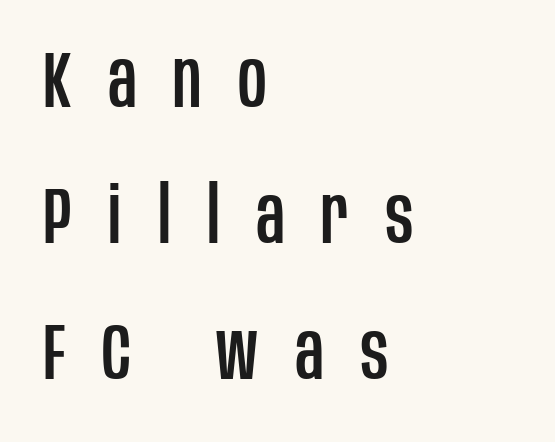
{"serif": "no", "italic": "no", "width": "condensed", "stroke_contrast": "low", "x_height": "large", "monospaced": "no", "underline": "no", "align": "left", "line_spacing_ratio": 1.72, "letter_spacing": "wide", "letter_spacing_em": 0.46, "glyph_px": 79}
